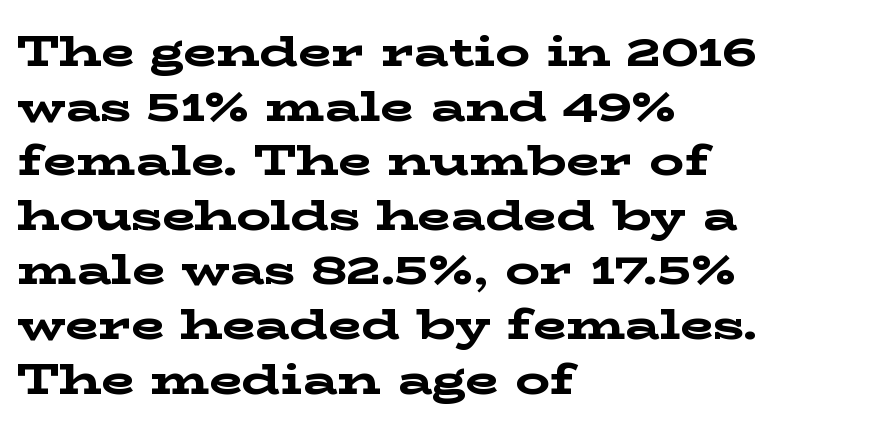
Students, observe: this is what conventionally led text looks like. A serif font was chosen for this passage. Stroke thickness is high; the sample reads as a true bold. Characters remain perfectly vertical along every line. Compared with a centered layout, this one pins lines to the left instead.
